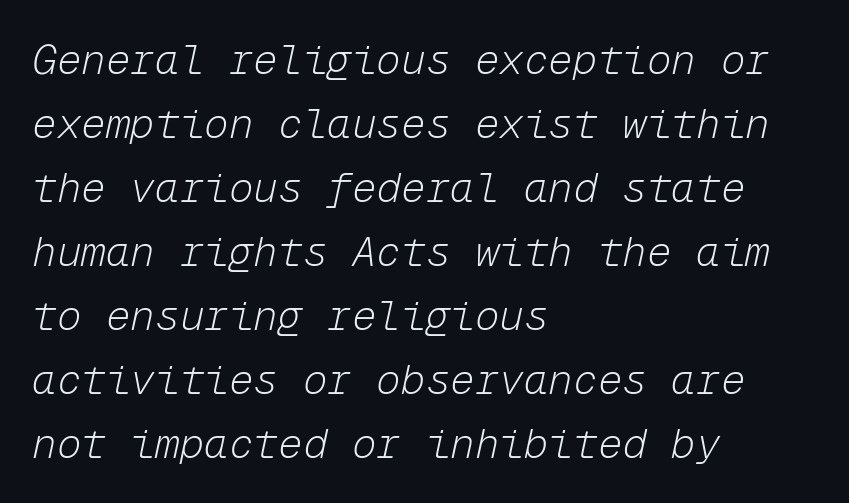
The image shows 41 px light type, italic (leaning right), monospaced; set left-aligned, normal line spacing (1.56x), normal letter spacing, not underlined; low stroke contrast and a medium x-height.
